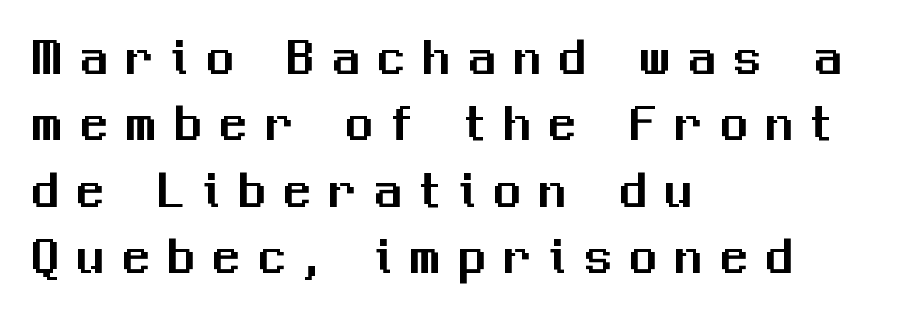
Notice how the stems are strictly vertical — no italics here. Type style note: lacks serifs. The lines are quadded left. Bare-footed words on every line.
